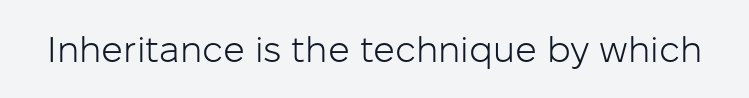
{"serif": "no", "italic": "no", "bold": "no", "weight": "light", "width": "normal", "stroke_contrast": "low", "x_height": "medium", "monospaced": "no", "underline": "no", "letter_spacing": "normal", "letter_spacing_em": 0.0, "glyph_px": 36}
